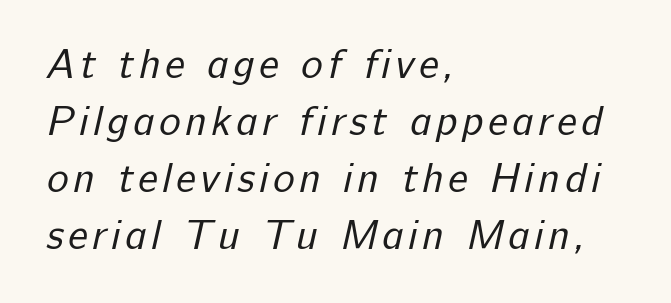
The rendering shows plain stroke endings on the letterforms — a sans-serif design. Left-aligned paragraph, ragged on the right. The space directly below the letters is spotless. Looks like regular typesetting: each glyph gets only the width it needs. A normal amount of white space separates one row of letters from the next.
